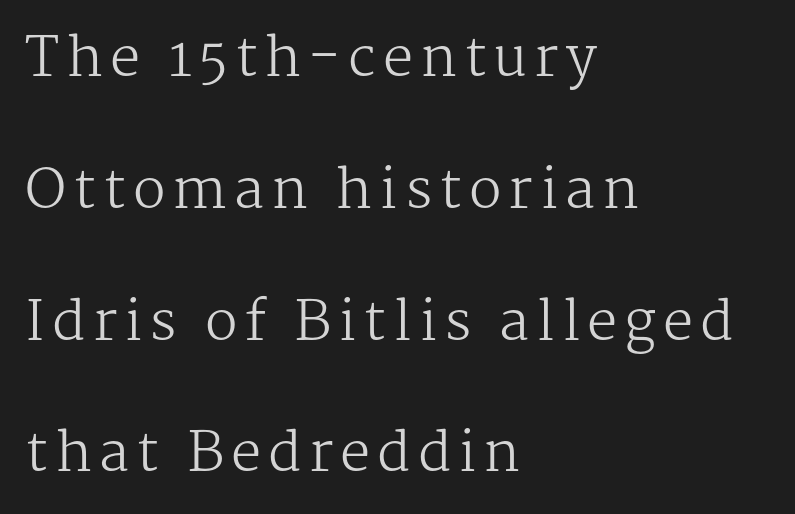
One-word summary of the alignment: left. Has an underline been added? It has not. Letters have the restrained weight of plain body copy at most. The passage shown is typed in a proportional face where columns would drift. When letters stand straight like this, we call the style roman or upright.
